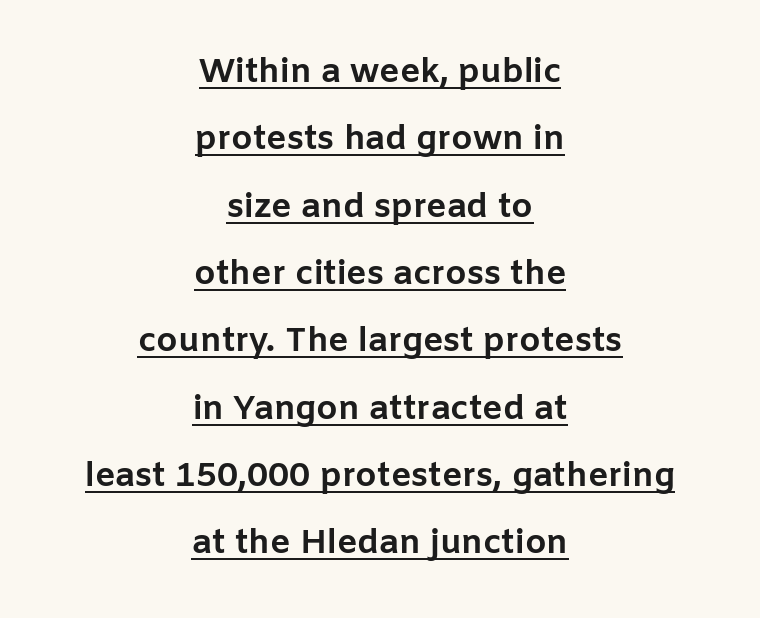
{"serif": "no", "italic": "no", "bold": "yes", "weight": "bold", "width": "normal", "stroke_contrast": "low", "x_height": "medium", "monospaced": "no", "underline": "yes", "align": "center", "line_spacing": "loose", "line_spacing_ratio": 1.98, "letter_spacing": "normal", "letter_spacing_em": 0.0, "glyph_px": 34}
